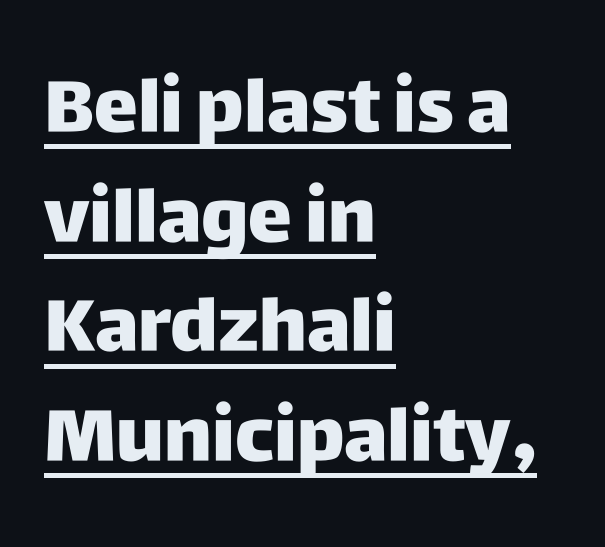
Is this a sans? Yes — the strokes have no serifs. Where is the straight margin? On the left. The gaps between neighbouring characters are ordinary and unremarkable. The vertical gap from one line to the next is medium. The font is running at its bold setting.
